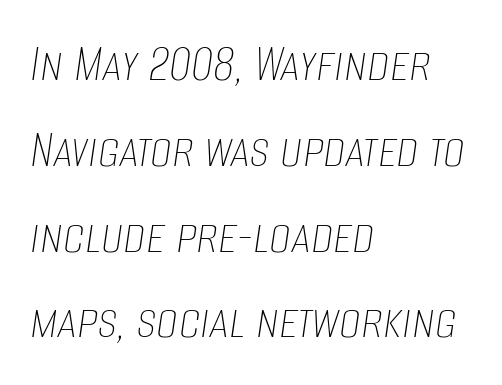
The text block is weighted toward the left margin, trailing off unevenly rightward. The passage shown is typed in a proportional face where columns would drift. This is not heavy type; no bold has been used. Quick note: underline off. Leading matches the norm, producing a regular column. Italic: yes, the glyphs are oblique.
